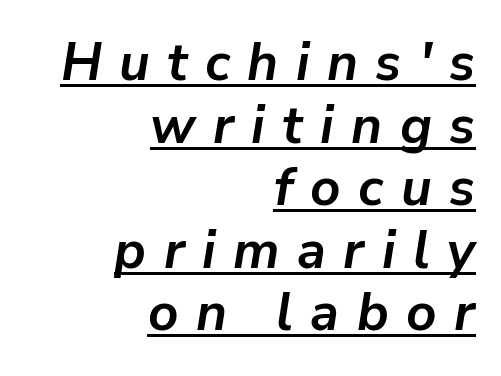
Q: Is the text bold? A: Yes.
Q: Is the text italic (slanted)? A: Yes, it leans right by about 9 degrees.
Q: Is the text underlined? A: Yes.
Q: How is the paragraph aligned? A: Right-aligned.
Q: Is the spacing between letters normal or unusually wide? A: Unusually wide.
Q: Width (condensed, normal, or wide)? A: Normal.
Q: Stroke contrast? A: Low.
Q: x-height? A: Medium.
Q: Monospaced? A: No.
